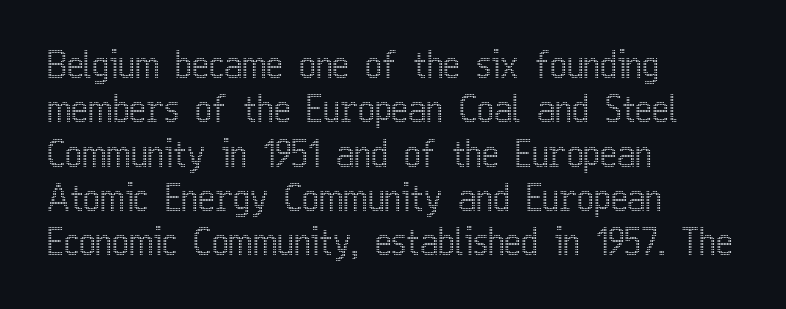
Q: Is the text italic (slanted)? A: No, it is upright.
Q: Is the text underlined? A: No.
Q: How is the paragraph aligned? A: Left-aligned.
Q: Is the spacing between letters normal or unusually wide? A: Normal.
Q: Width (condensed, normal, or wide)? A: Condensed.
Q: x-height? A: Medium.
Q: Monospaced? A: No.
